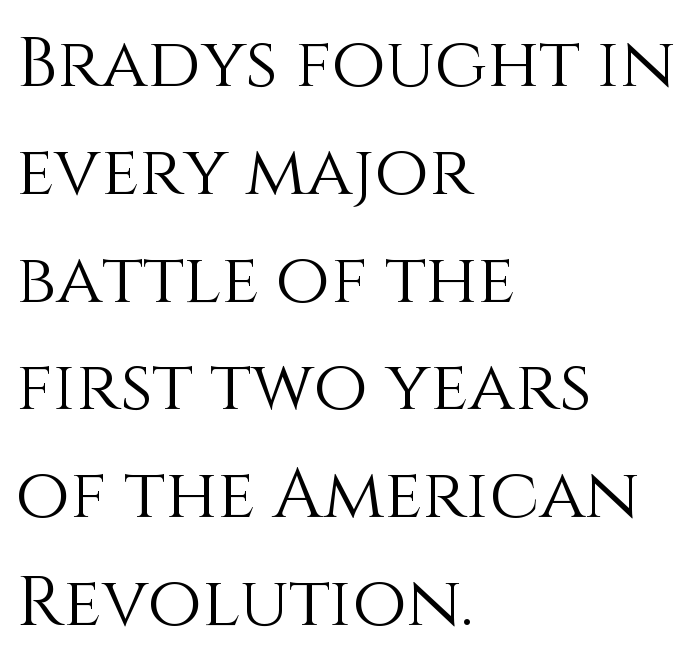
Left-aligned paragraph, ragged on the right. The rendering keeps characters at their native spacing. No word sits above an underline. Character widths vary here, with narrow letters taking less room than wide ones.
